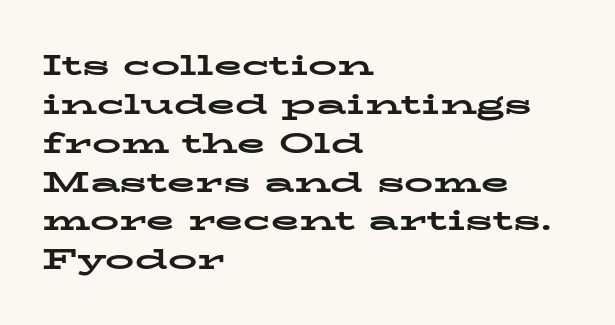
{"serif": "yes", "italic": "no", "bold": "yes", "weight": "bold", "width": "wide", "stroke_contrast": "low", "x_height": "medium", "monospaced": "no", "underline": "no", "align": "left", "line_spacing": "normal", "line_spacing_ratio": 1.34, "letter_spacing": "normal", "letter_spacing_em": 0.0, "glyph_px": 29}
